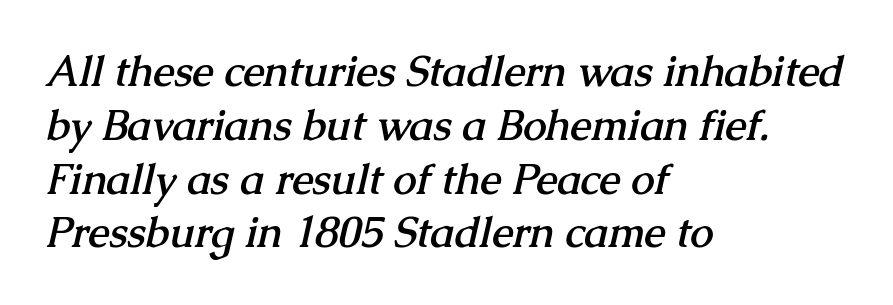
{"serif": "yes", "bold": "yes", "weight": "semibold", "width": "normal", "stroke_contrast": "medium", "x_height": "medium", "monospaced": "no", "underline": "no", "align": "left", "line_spacing": "normal", "line_spacing_ratio": 1.28, "letter_spacing": "normal", "letter_spacing_em": 0.0, "glyph_px": 42}
